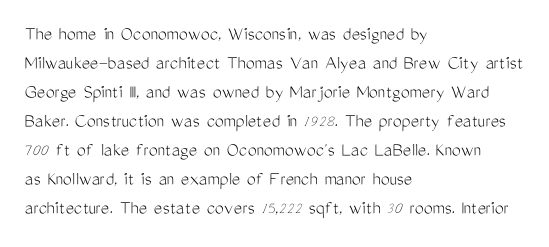
The image shows 20 px text type, upright; set left-aligned, normal line spacing (1.45x), normal letter spacing, not underlined.
